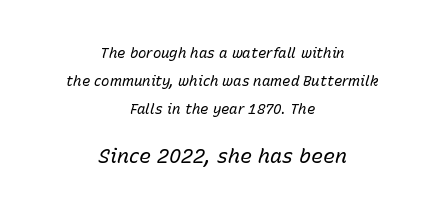
Q: Is the text bold? A: No.
Q: Is the text italic (slanted)? A: Yes, it leans right by about 15 degrees.
Q: Is the text underlined? A: No.
Q: How is the paragraph aligned? A: Centered.
Q: Is the spacing between letters normal or unusually wide? A: Normal.
Q: Is the spacing between lines tight, normal or loose? A: Loose.
Q: Which block of text is set in a larger size, the first (top) or the second (bottom)? A: The second (bottom) one.
